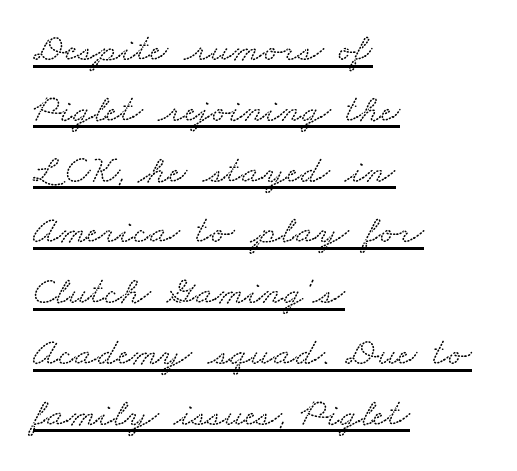
The image shows 40 px wide serif type; set left-aligned, normal line spacing (1.52x), normal letter spacing, underlined; medium stroke contrast and a small x-height.
